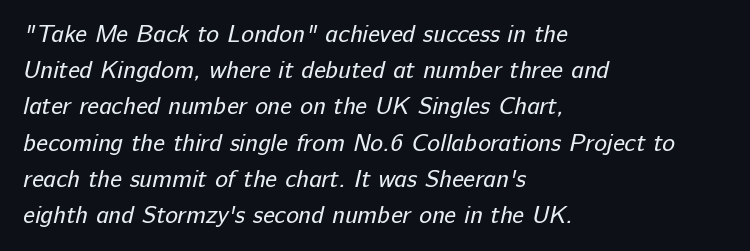
{"bold": "no", "underline": "no", "align": "left", "line_spacing": "normal", "line_spacing_ratio": 1.51, "letter_spacing": "normal", "letter_spacing_em": 0.0, "glyph_px": 24}
